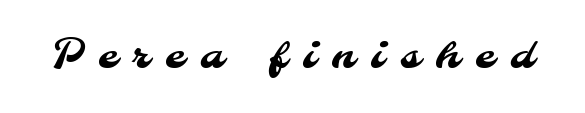
Q: Is the typeface a serif or a sans-serif typeface? A: Sans-serif.
Q: Is the text underlined? A: No.
Q: Is the spacing between letters normal or unusually wide? A: Unusually wide.
Q: Width (condensed, normal, or wide)? A: Normal.
Q: Stroke contrast? A: Medium.
Q: x-height? A: Small.
Q: Monospaced? A: No.
